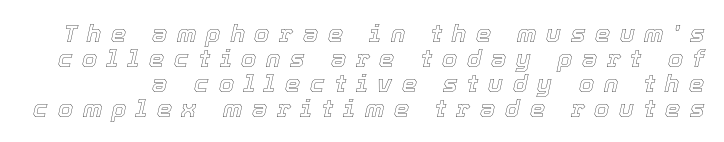
Q: Is the text italic (slanted)? A: Yes, it leans right by about 12 degrees.
Q: Is the text underlined? A: No.
Q: Is the spacing between letters normal or unusually wide? A: Unusually wide.
Q: Is the spacing between lines tight, normal or loose? A: Tight.
